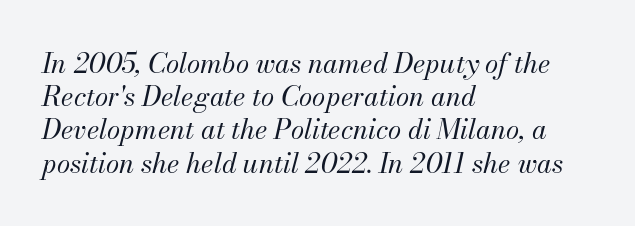
What stands out about the letter spacing? Nothing — it is the standard amount. Teacher's note: observe the even left margin — that is flush-left alignment. Slant detected: the letters are inclined. Rule under the text: the space is simply empty. Weight: in the light-to-regular range.
